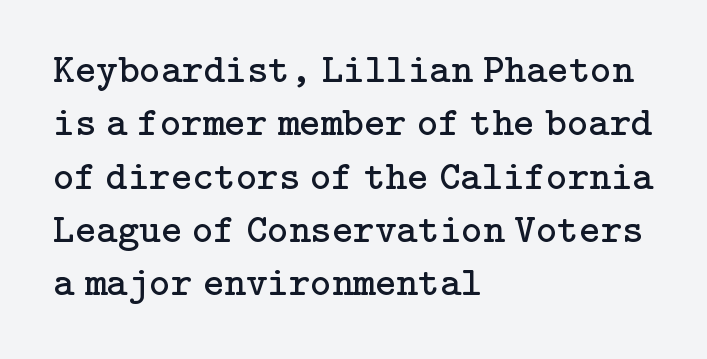
The letters look calm and open, with moderate or lighter stems. The rendering shows small feet on the letterforms — a serif design. The foot of each line stays bare and open. The line-height multiplier appears to be the usual default. The letters stand upright; this is a roman face.
